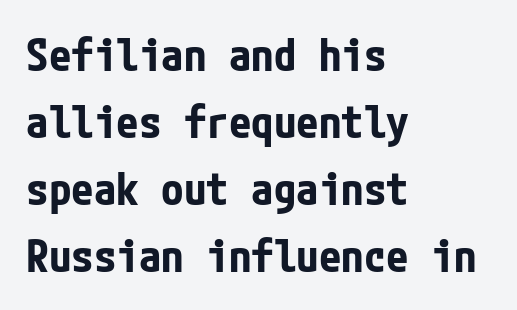
Regular leading. Between one letter and the next there's only the usual sliver of space. The passage shown is emphatically bold. Italic? Not at all — the glyphs are vertical. Stroke terminals: plain, sans-serif.
